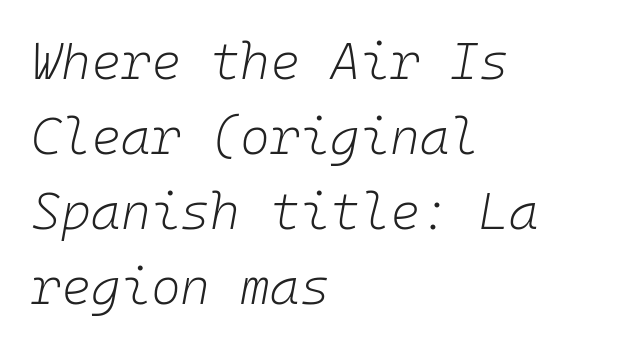
Q: Is the text bold? A: No.
Q: Is the text italic (slanted)? A: Yes, it leans right by about 10 degrees.
Q: Is the text underlined? A: No.
Q: How is the paragraph aligned? A: Left-aligned.
Q: Is the spacing between letters normal or unusually wide? A: Normal.
Q: Is the spacing between lines tight, normal or loose? A: Normal.
Q: Width (condensed, normal, or wide)? A: Normal.
Q: Stroke contrast? A: Low.
Q: x-height? A: Medium.
Q: Monospaced? A: Yes.
